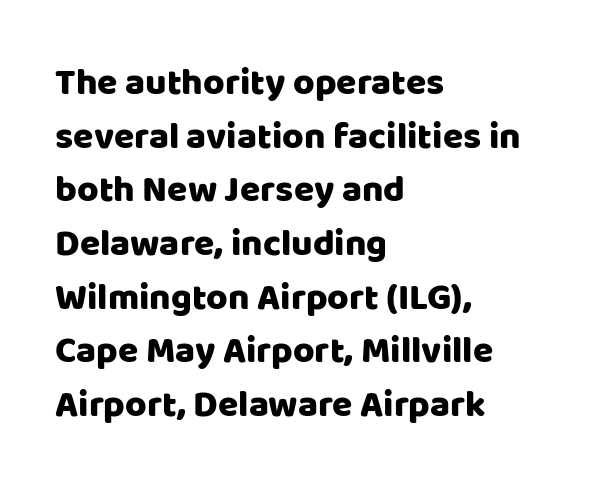
Unlike italic type, these characters show no tilt at all. This sample has the flowing, uneven cadence of proportional lettering. The rendering uses a moderate line-height, typical for paragraphs. You can tell from the bare stems that sans-serif type was used. Does extra space separate the letters? No, they use regular spacing.
